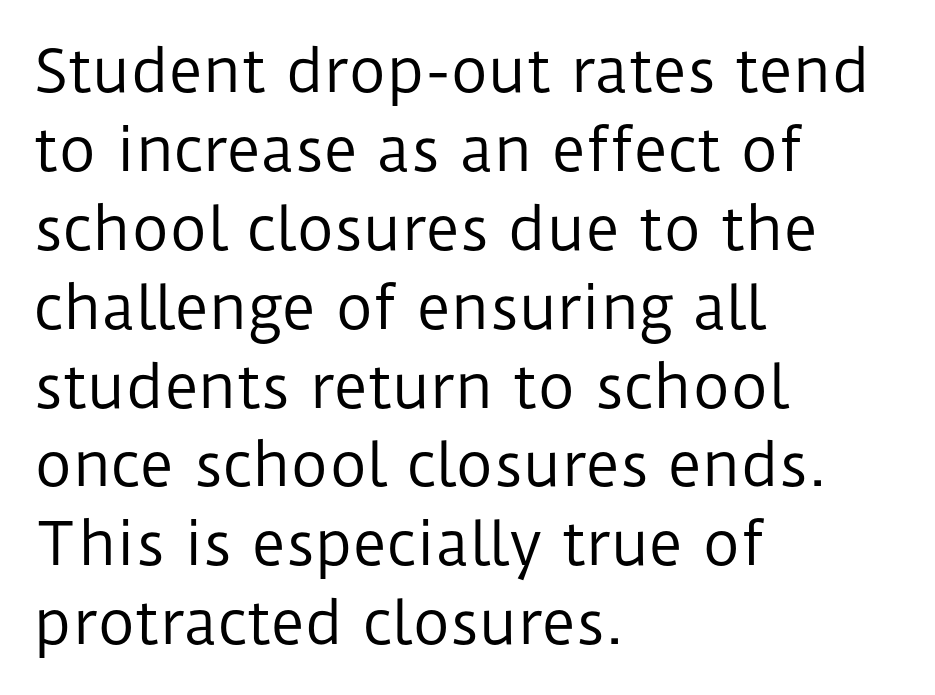
The passage shown is not bold in any degree. The glyphs are unaccompanied by any horizontal stroke below them. Do the characters align in a grid? No, the font is proportional. Where is the straight margin? On the left.
